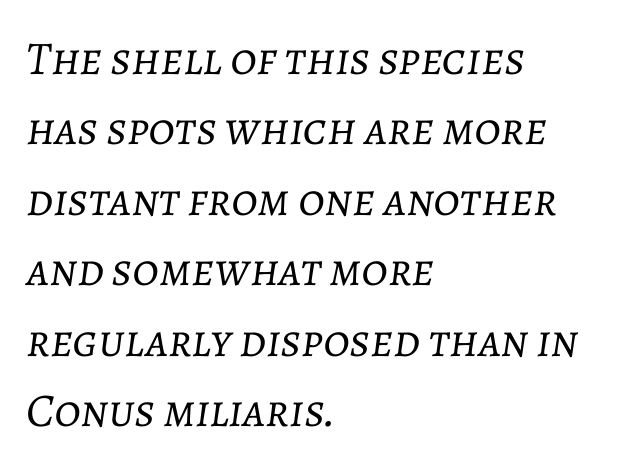
Q: Is the text bold? A: No.
Q: Is the text italic (slanted)? A: Yes, it leans right by about 7 degrees.
Q: Is the text underlined? A: No.
Q: How is the paragraph aligned? A: Left-aligned.
Q: Is the spacing between letters normal or unusually wide? A: Normal.
Q: Is the spacing between lines tight, normal or loose? A: Normal.
Q: Width (condensed, normal, or wide)? A: Normal.
Q: Stroke contrast? A: Low.
Q: x-height? A: Medium.
Q: Monospaced? A: No.
